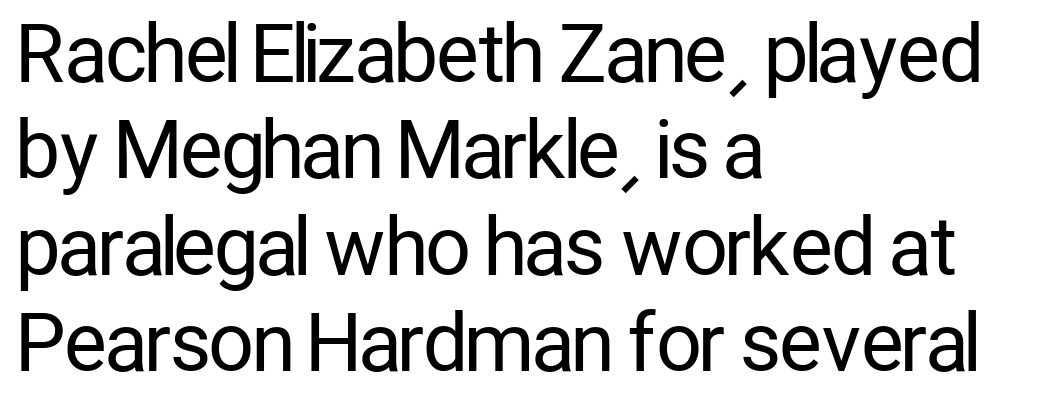
The image shows 79 px regular-weight, condensed sans-serif type, upright; set left-aligned, line spacing 1.22x, normal letter spacing, not underlined; low stroke contrast and a medium x-height.
